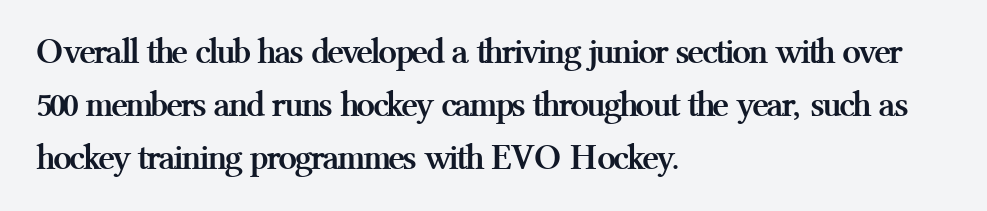
Here the designer chose a conventional face with non-uniform glyph widths. This is roman type, the default non-slanted kind. Type without underlining. Heavy, bold letterforms. Regarding leading, the lines here are spaced in the standard way. The typeface chosen for these lines features serifs.
